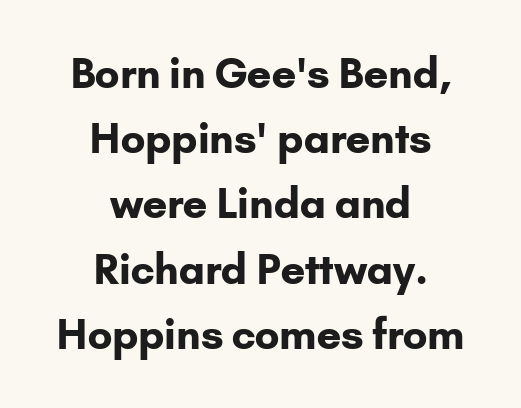
You could not count columns in this text — the font is proportionally spaced. Unlike a traditional serif, this face leaves its strokes unadorned. Which margin do the lines hug? Neither — every line sits in the middle. In terms of leading, this rendering sits right in the middle.
